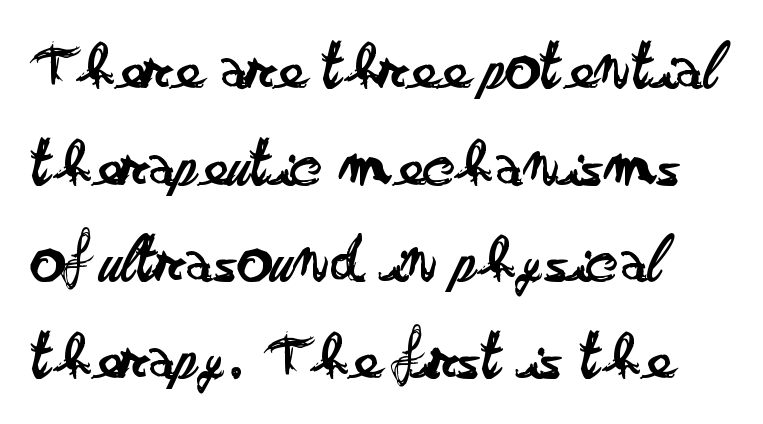
The lines sit at an ordinary, default distance from one another. Think of a printed novel: that variable character pitch is what you see here. The tracking reads as untouched default to a designer's eye. The designer went with a sans here, leaving each stem footless. Quick note: underline off.
